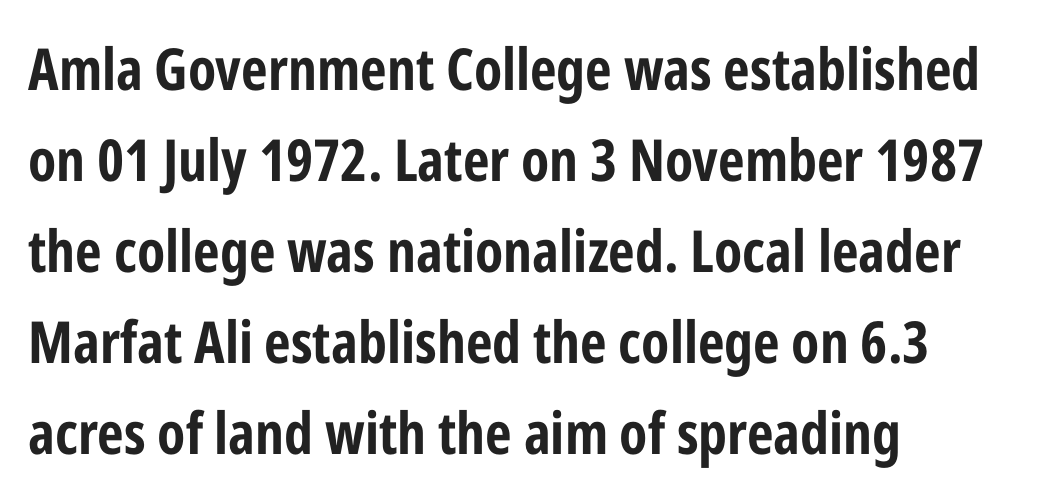
The image shows 58 px bold, condensed sans-serif type, upright; set left-aligned, normal line spacing (1.57x), normal letter spacing, not underlined; low stroke contrast and a medium x-height.
